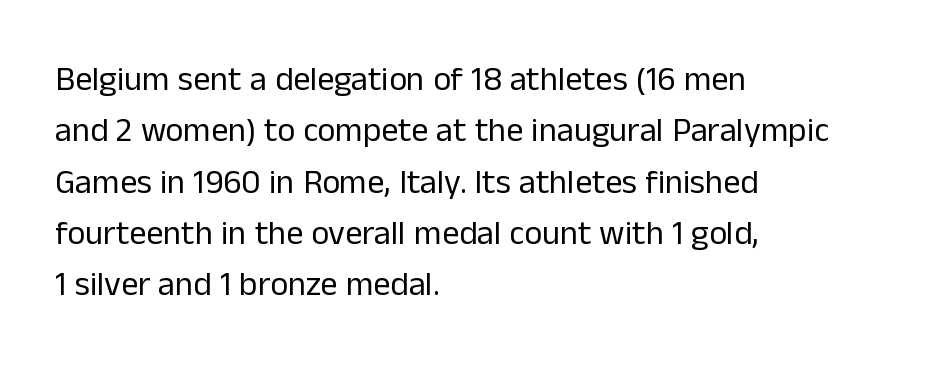
{"serif": "no", "italic": "no", "bold": "no", "weight": "regular", "width": "normal", "stroke_contrast": "low", "x_height": "medium", "monospaced": "no", "underline": "no", "align": "left", "line_spacing": "normal", "line_spacing_ratio": 1.51, "letter_spacing": "normal", "letter_spacing_em": 0.0, "glyph_px": 34}
